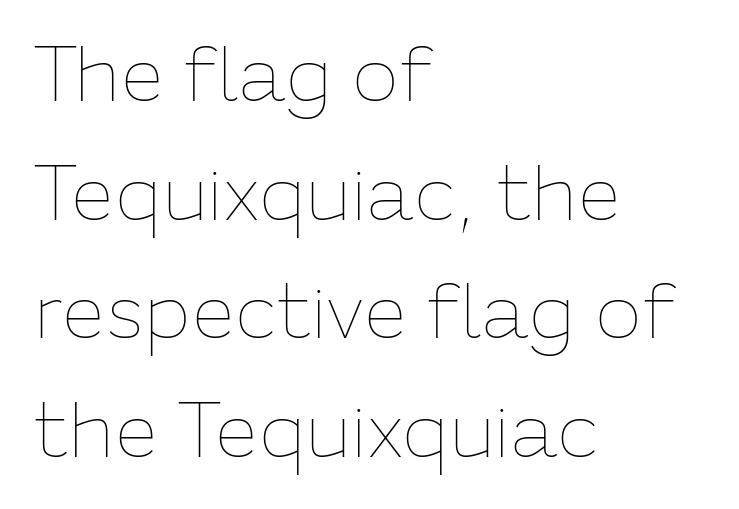
Do the characters align in a grid? No, the font is proportional. The type sits square on the baseline with zero lean. The strokes carry an ordinary text weight at most. The passage shown has conventional tracking throughout. This sample is left-justified, so line endings fall wherever the words run out.
